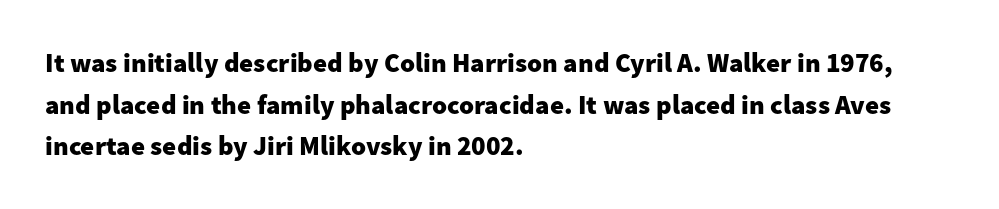
Q: Is the text bold? A: Yes.
Q: Is the text italic (slanted)? A: No, it is upright.
Q: Is the text underlined? A: No.
Q: How is the paragraph aligned? A: Left-aligned.
Q: Is the spacing between letters normal or unusually wide? A: Normal.
Q: Is the spacing between lines tight, normal or loose? A: Normal.
